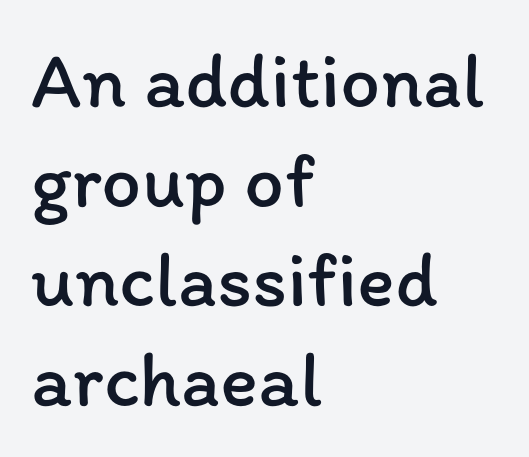
Q: Is the text bold? A: No.
Q: Is the text italic (slanted)? A: No, it is upright.
Q: Is the text underlined? A: No.
Q: How is the paragraph aligned? A: Left-aligned.
Q: Is the spacing between letters normal or unusually wide? A: Normal.
Q: Is the spacing between lines tight, normal or loose? A: Normal.
Q: Width (condensed, normal, or wide)? A: Normal.
Q: Stroke contrast? A: Low.
Q: x-height? A: Medium.
Q: Monospaced? A: No.
